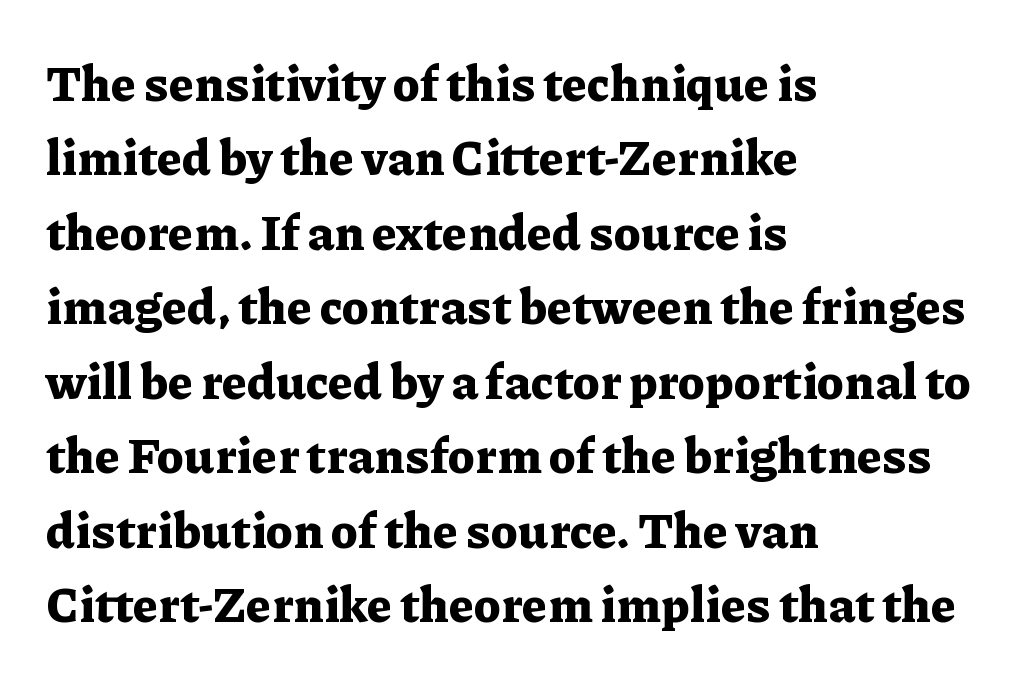
The image shows 49 px bold serif type, upright; set left-aligned, normal line spacing (1.52x), normal letter spacing, not underlined; low stroke contrast and a medium x-height.
